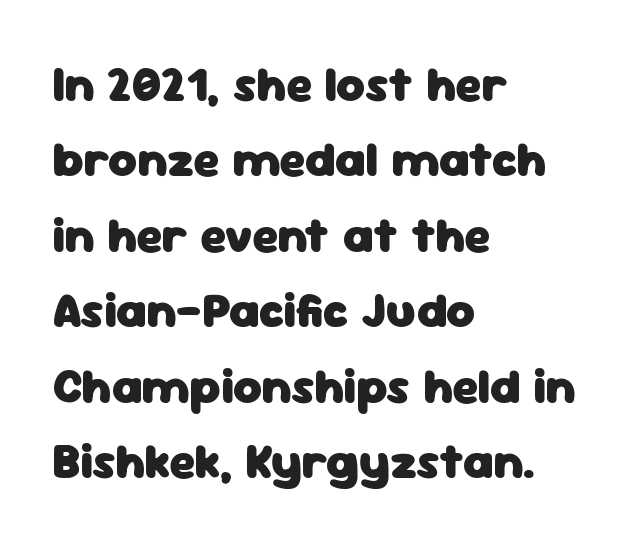
The image shows 49 px heavy sans-serif type, upright; set left-aligned, normal line spacing (1.54x), normal letter spacing, not underlined; low stroke contrast and a medium x-height.
